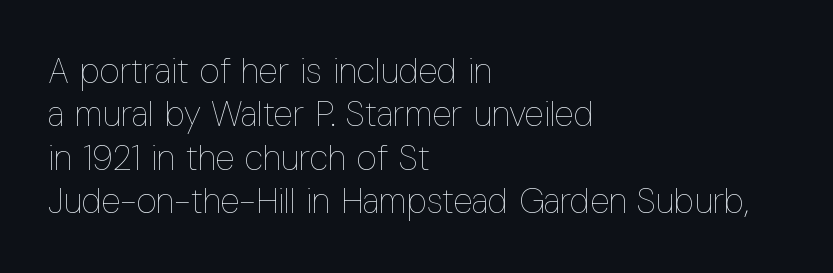
The passage shown is typed in a proportional face where columns would drift. Every row of glyphs begins at an identical x-position on the left. Has an underline been added? It has not. These lines were composed using upright roman letters. Between one letter and the next there's only the usual sliver of space.
